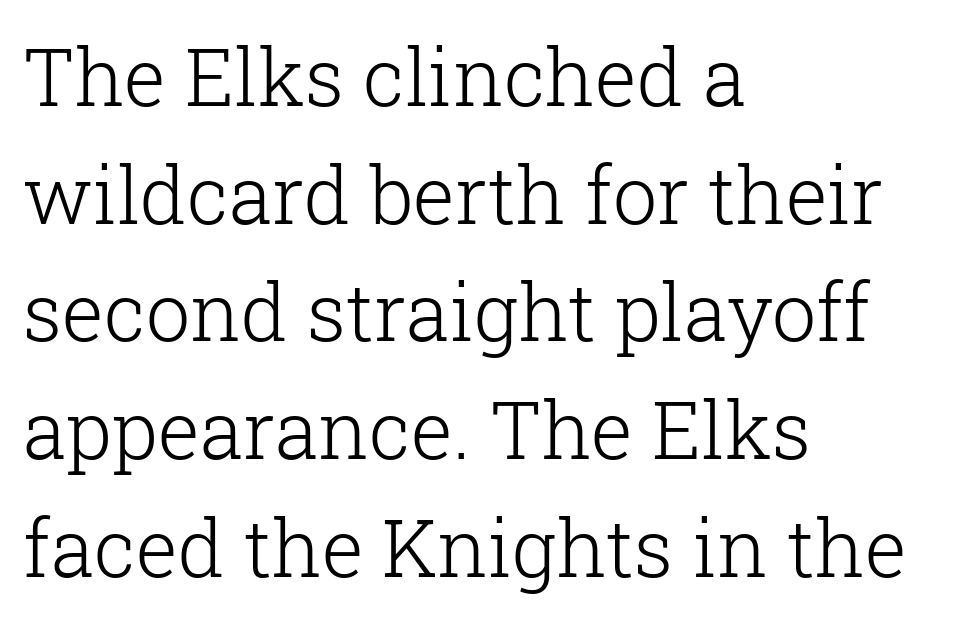
Q: Is the text bold? A: No.
Q: Is the text italic (slanted)? A: No, it is upright.
Q: Is the typeface a serif or a sans-serif typeface? A: Serif.
Q: Is the text underlined? A: No.
Q: How is the paragraph aligned? A: Left-aligned.
Q: Is the spacing between letters normal or unusually wide? A: Normal.
Q: Is the spacing between lines tight, normal or loose? A: Normal.
Q: Width (condensed, normal, or wide)? A: Normal.
Q: Stroke contrast? A: Low.
Q: x-height? A: Medium.
Q: Monospaced? A: No.
